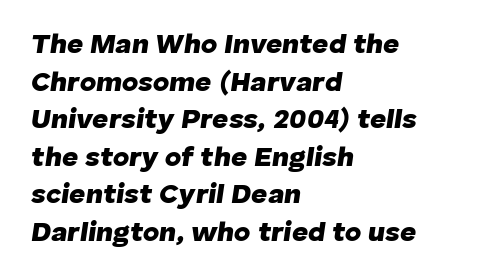
Think of a printed novel: that variable character pitch is what you see here. The tracking reads as untouched default to a designer's eye. Whoever set this chose a conventional vertical rhythm. Only glyphs here, with clear space below each row. The specimen reads as italic at a glance. Line beginnings align vertically; line endings do not.
